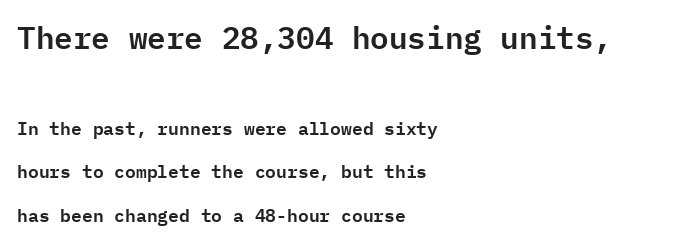
Q: Is the text italic (slanted)? A: No, it is upright.
Q: Is the typeface a serif or a sans-serif typeface? A: Sans-serif.
Q: Is the text underlined? A: No.
Q: How is the paragraph aligned? A: Left-aligned.
Q: Is the spacing between letters normal or unusually wide? A: Normal.
Q: Is the spacing between lines tight, normal or loose? A: Loose.
Q: Which block of text is set in a larger size, the first (top) or the second (bottom)? A: The first (top) one.
Q: Width (condensed, normal, or wide)? A: Normal.
Q: Stroke contrast? A: Low.
Q: x-height? A: Medium.
Q: Monospaced? A: Yes.
